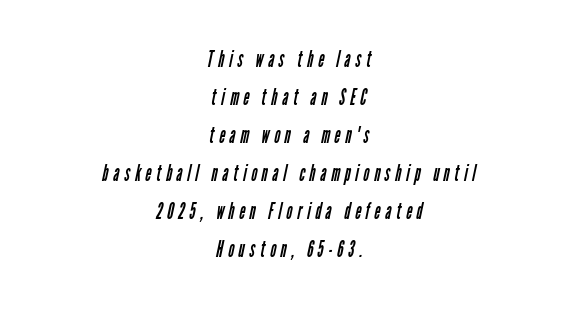
The setting favours the middle, as headings and verse often do. The strokes are not fattened; the text isn't bold. Decoration check: the copy has no underline. Horizontal bands of white between lines are of average thickness.
